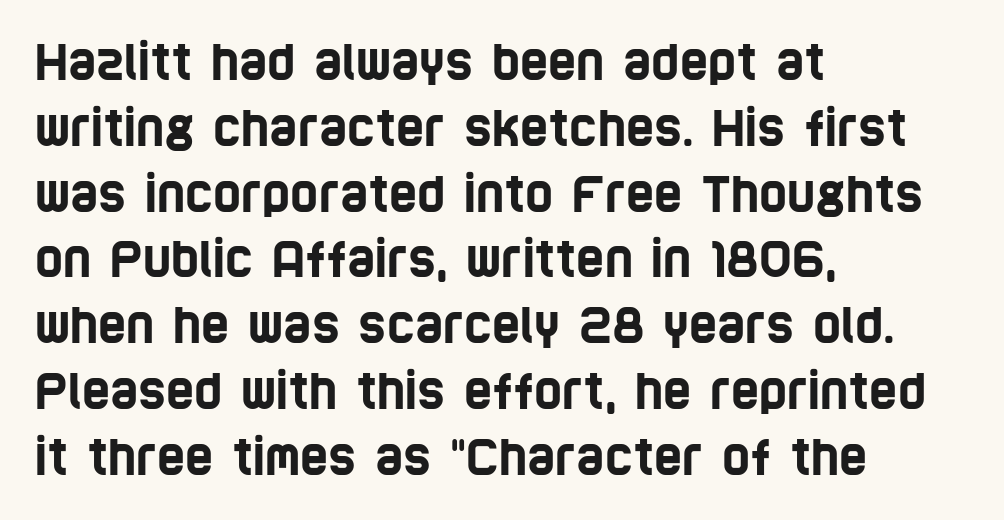
{"serif": "no", "width": "condensed", "stroke_contrast": "low", "x_height": "large", "monospaced": "no", "underline": "no", "align": "left", "line_spacing": "normal", "line_spacing_ratio": 1.37, "letter_spacing": "normal", "letter_spacing_em": 0.0, "glyph_px": 48}
